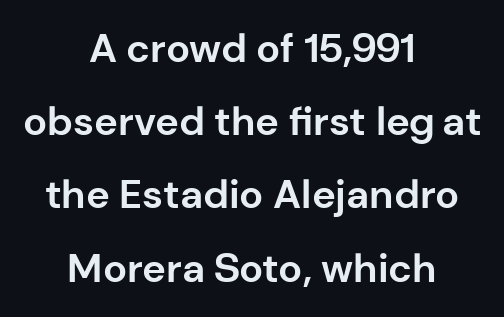
The image shows 40 px bold sans-serif type, upright; set centered, line spacing 1.83x, normal letter spacing, not underlined; low stroke contrast and a medium x-height.
